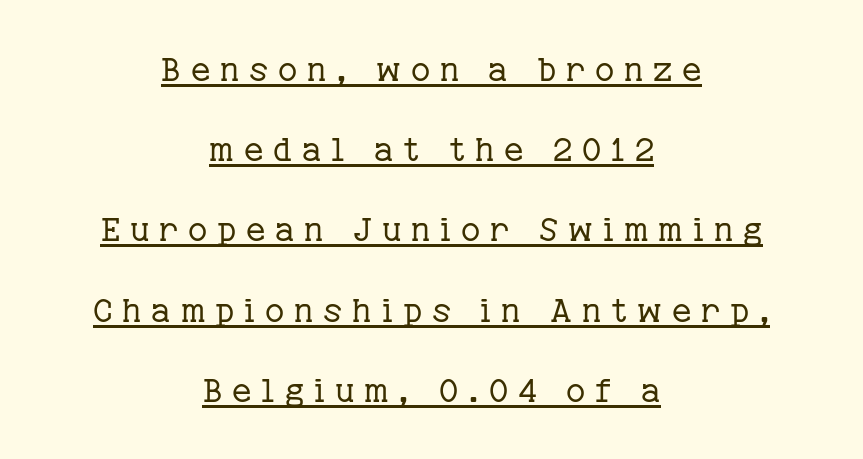
Quick note: underline on. Unlike italic type, these characters show no tilt at all. Spacing verdict: proportional, widths tailored to each character. A typesetter would label this face a serif.
